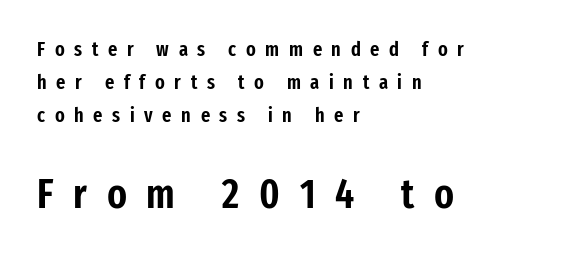
{"serif": "no", "italic": "no", "width": "condensed", "stroke_contrast": "low", "x_height": "medium", "monospaced": "no", "underline": "no", "align": "left", "line_spacing": "normal", "line_spacing_ratio": 1.65, "letter_spacing": "wide", "letter_spacing_em": 0.48, "larger_block": "second", "size_ratio": 2.05, "glyph_px": 41}
